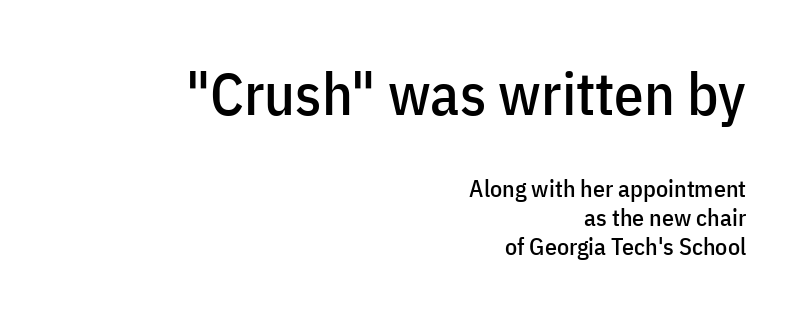
Q: Is the text italic (slanted)? A: No, it is upright.
Q: Is the typeface a serif or a sans-serif typeface? A: Sans-serif.
Q: Is the text underlined? A: No.
Q: How is the paragraph aligned? A: Right-aligned.
Q: Is the spacing between letters normal or unusually wide? A: Normal.
Q: Which block of text is set in a larger size, the first (top) or the second (bottom)? A: The first (top) one.
Q: Width (condensed, normal, or wide)? A: Condensed.
Q: Stroke contrast? A: Low.
Q: x-height? A: Medium.
Q: Monospaced? A: No.
